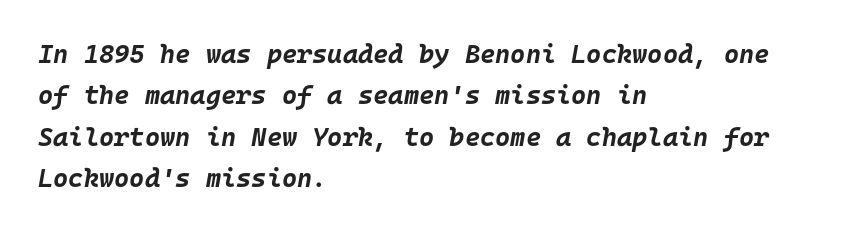
Q: Is the text bold? A: Yes.
Q: Is the text italic (slanted)? A: Yes, it leans right by about 10 degrees.
Q: Is the text underlined? A: No.
Q: How is the paragraph aligned? A: Left-aligned.
Q: Is the spacing between letters normal or unusually wide? A: Normal.
Q: Is the spacing between lines tight, normal or loose? A: Normal.
